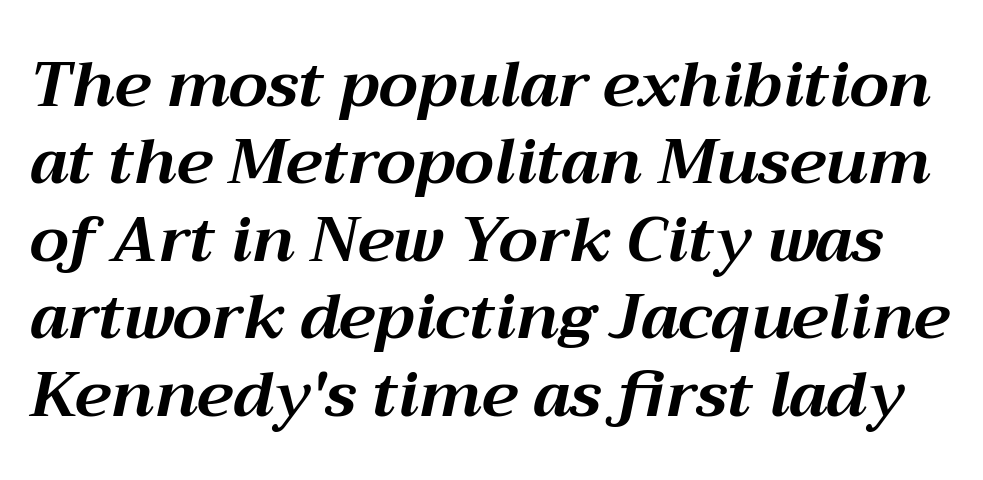
{"italic": "yes", "lean": "right", "slant_degrees": 12, "bold": "yes", "weight": "bold", "width": "normal", "stroke_contrast": "medium", "x_height": "medium", "monospaced": "no", "underline": "no", "line_spacing_ratio": 1.23, "letter_spacing": "normal", "letter_spacing_em": 0.0, "glyph_px": 63}
